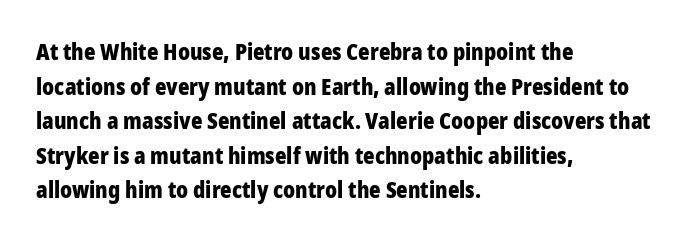
This sample uses an upright cut, with every glyph sitting square on the baseline. Whoever set this chose a conventional vertical rhythm. Students, note that the glyphs here touch the page at normal intervals. Strokes here are thick enough to call this a true bold.
